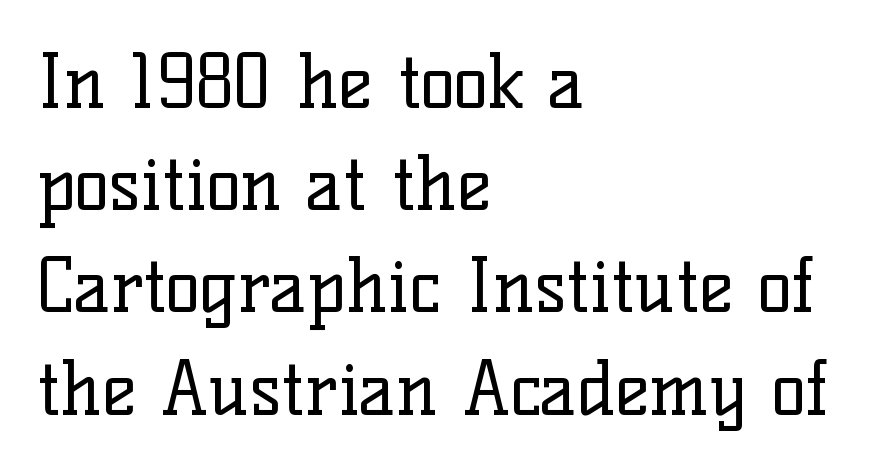
Nope, not italic — everything's standing straight. What stands out about the letter spacing? Nothing — it is the standard amount. Layout note: lines flush left. The passage shown is typeset with a serif family. This block has exactly the height ordinary leading produces. Proportional: the letters do not fall into vertical columns.
